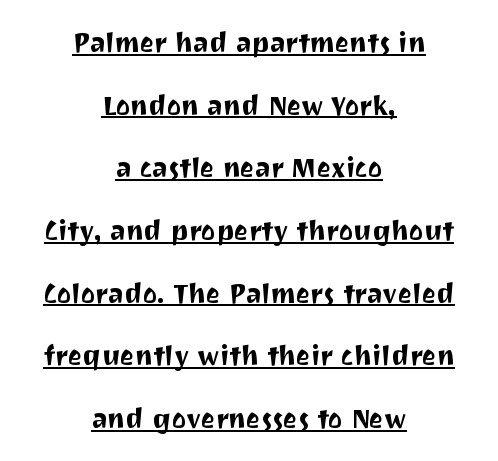
Q: Is the text italic (slanted)? A: No, it is upright.
Q: Is the text underlined? A: Yes.
Q: How is the paragraph aligned? A: Centered.
Q: Is the spacing between letters normal or unusually wide? A: Normal.
Q: Is the spacing between lines tight, normal or loose? A: Loose.
